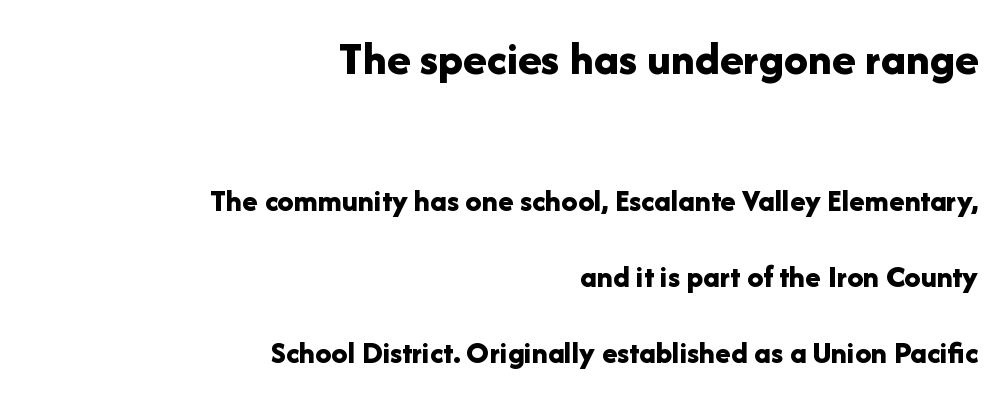
Q: Is the text bold? A: Yes.
Q: Is the text italic (slanted)? A: No, it is upright.
Q: Is the typeface a serif or a sans-serif typeface? A: Sans-serif.
Q: Is the text underlined? A: No.
Q: How is the paragraph aligned? A: Right-aligned.
Q: Is the spacing between letters normal or unusually wide? A: Normal.
Q: Is the spacing between lines tight, normal or loose? A: Loose.
Q: Which block of text is set in a larger size, the first (top) or the second (bottom)? A: The first (top) one.
Q: Width (condensed, normal, or wide)? A: Normal.
Q: Stroke contrast? A: Low.
Q: x-height? A: Medium.
Q: Monospaced? A: No.
